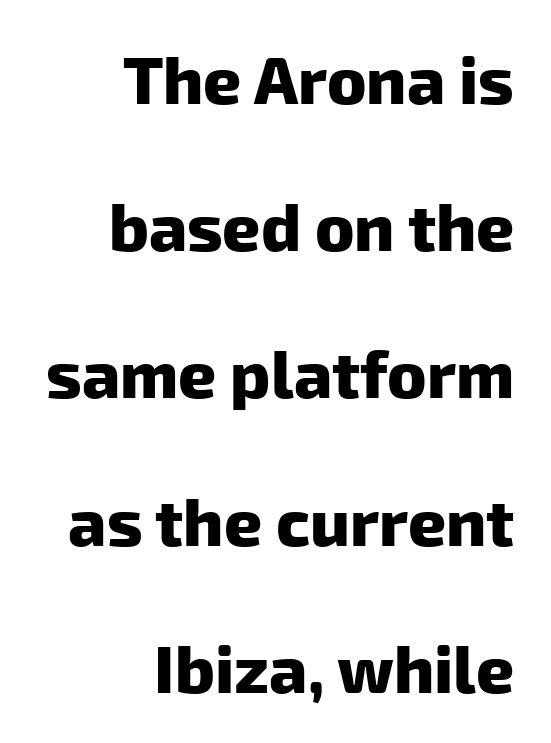
{"serif": "no", "bold": "yes", "weight": "heavy", "width": "normal", "stroke_contrast": "low", "x_height": "medium", "monospaced": "no", "underline": "no", "align": "right", "line_spacing": "loose", "line_spacing_ratio": 2.23, "letter_spacing": "normal", "letter_spacing_em": 0.0, "glyph_px": 66}
